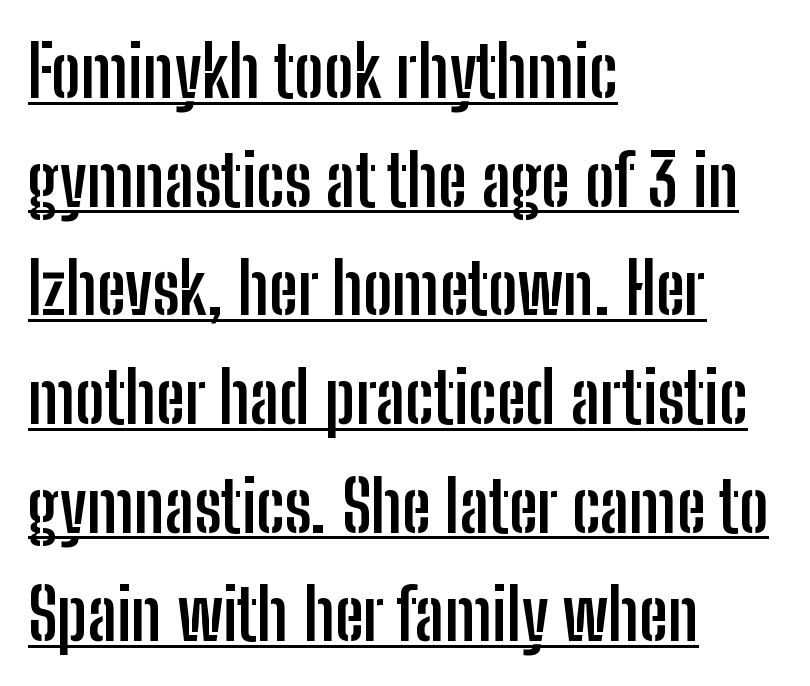
Q: Is the text bold? A: Yes.
Q: Is the text italic (slanted)? A: No, it is upright.
Q: Is the typeface a serif or a sans-serif typeface? A: Sans-serif.
Q: Is the text underlined? A: Yes.
Q: How is the paragraph aligned? A: Left-aligned.
Q: Is the spacing between letters normal or unusually wide? A: Normal.
Q: Is the spacing between lines tight, normal or loose? A: Normal.
Q: Width (condensed, normal, or wide)? A: Condensed.
Q: Stroke contrast? A: Low.
Q: x-height? A: Medium.
Q: Monospaced? A: No.
